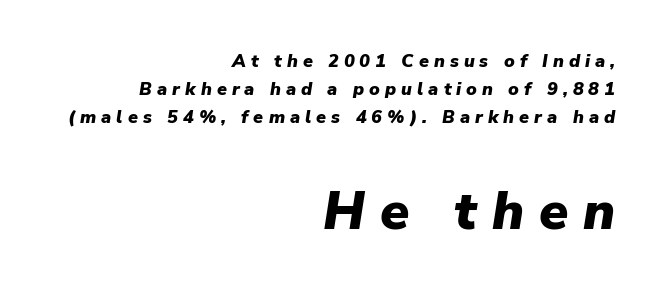
{"italic": "yes", "lean": "right", "slant_degrees": 9, "bold": "yes", "weight": "heavy", "width": "normal", "stroke_contrast": "low", "x_height": "medium", "monospaced": "no", "underline": "no", "align": "right", "line_spacing": "normal", "line_spacing_ratio": 1.56, "letter_spacing": "wide", "letter_spacing_em": 0.28, "larger_block": "second", "size_ratio": 2.94, "glyph_px": 53}
